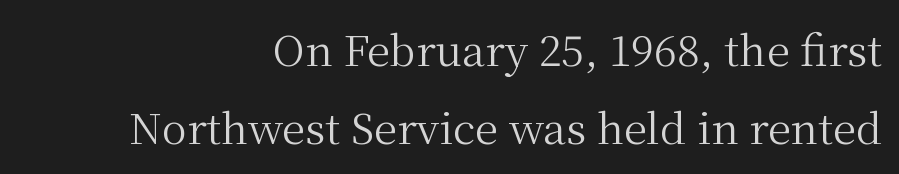
Caption: face not bold, strokes unweighted. The specimen reads as upright at a glance. In terms of letterspacing, this is plain default setting. The compositor pushed each line to the right boundary.
